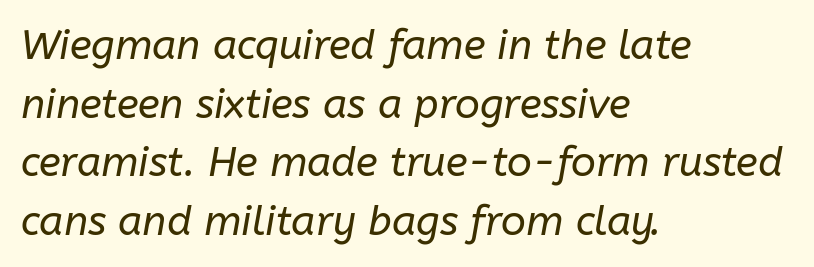
{"italic": "yes", "lean": "right", "slant_degrees": 10, "bold": "no", "weight": "regular", "width": "normal", "stroke_contrast": "low", "x_height": "medium", "monospaced": "no", "underline": "no", "align": "left", "line_spacing": "normal", "line_spacing_ratio": 1.43, "letter_spacing": "normal", "letter_spacing_em": 0.0, "glyph_px": 41}
